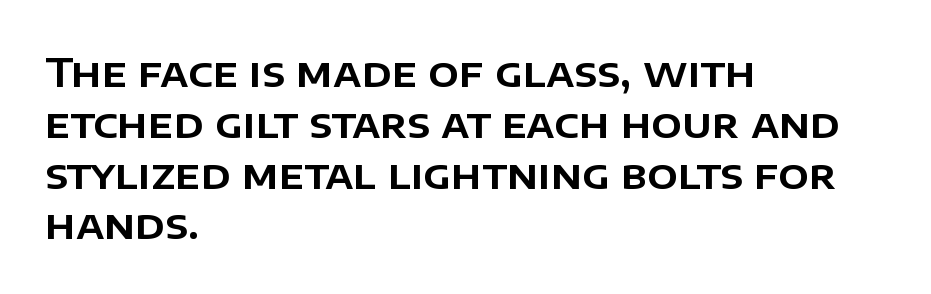
Q: Is the text italic (slanted)? A: No, it is upright.
Q: Is the typeface a serif or a sans-serif typeface? A: Sans-serif.
Q: Is the text underlined? A: No.
Q: How is the paragraph aligned? A: Left-aligned.
Q: Is the spacing between letters normal or unusually wide? A: Normal.
Q: Is the spacing between lines tight, normal or loose? A: Normal.
Q: Width (condensed, normal, or wide)? A: Normal.
Q: Stroke contrast? A: Low.
Q: x-height? A: Large.
Q: Monospaced? A: No.
